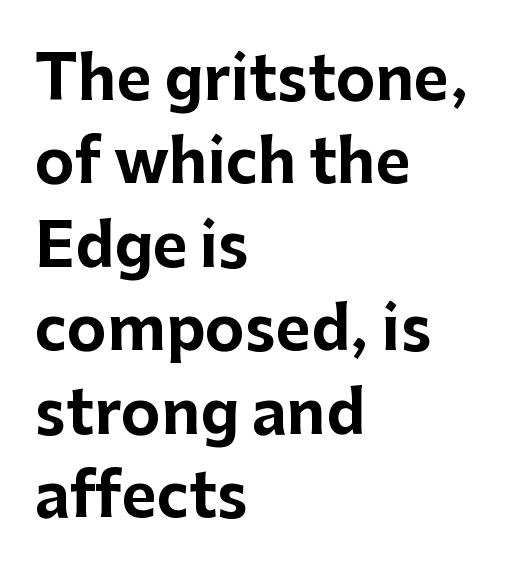
The image shows 60 px bold sans-serif type, upright; set left-aligned, normal line spacing (1.39x), normal letter spacing, not underlined; low stroke contrast and a medium x-height.
